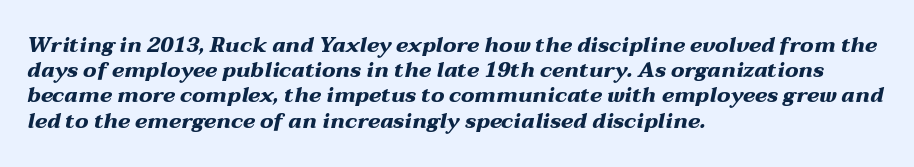
The image shows 21 px bold type, italic (leaning right); set left-aligned, line spacing 1.2x, normal letter spacing, not underlined.
